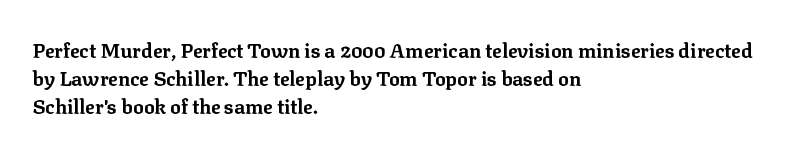
{"italic": "no", "bold": "yes", "underline": "no", "align": "left", "line_spacing": "normal", "line_spacing_ratio": 1.4, "letter_spacing": "normal", "letter_spacing_em": 0.0, "glyph_px": 20}
